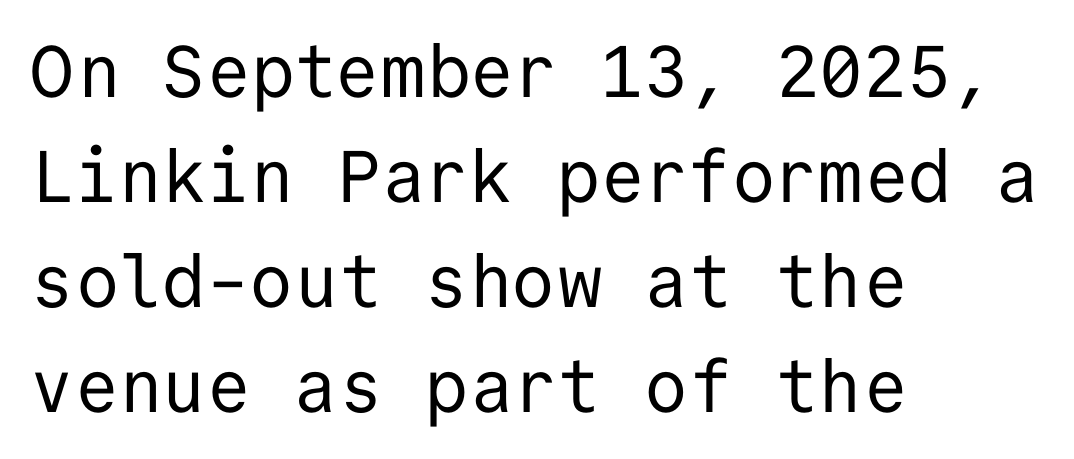
{"serif": "no", "italic": "no", "bold": "no", "weight": "regular", "width": "normal", "stroke_contrast": "low", "x_height": "medium", "monospaced": "yes", "underline": "no", "align": "left", "line_spacing": "normal", "line_spacing_ratio": 1.44, "letter_spacing": "normal", "letter_spacing_em": 0.0, "glyph_px": 73}
